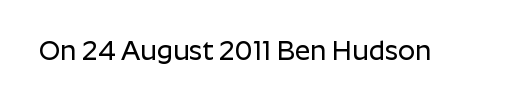
This rendering leaves character spacing at its baseline value. Has an underline been added? It has not. No italicization has been applied; the sample stays upright.
